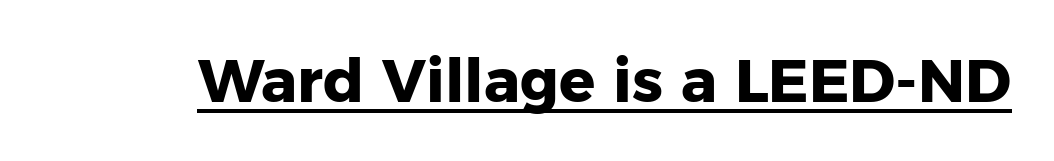
The image shows 60 px heavy sans-serif type, upright; set normal letter spacing, underlined; low stroke contrast and a medium x-height.
